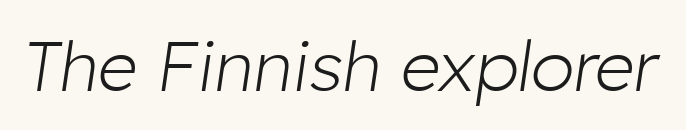
The image shows 70 px light type, italic (leaning right); set normal letter spacing, not underlined; low stroke contrast and a medium x-height.
